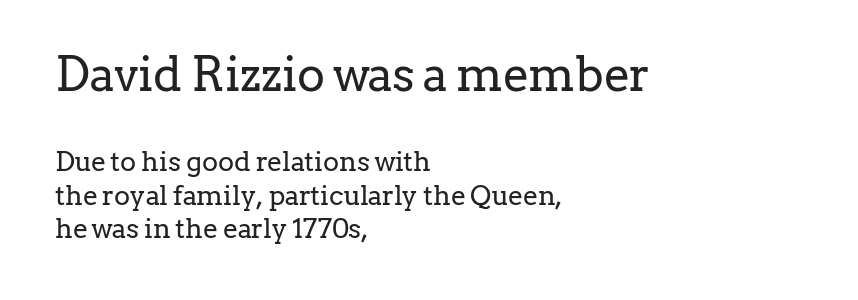
The image shows 47 px regular-weight serif type, upright; set left-aligned, line spacing 1.23x, normal letter spacing, not underlined; the first (top) block is 1.74x larger; low stroke contrast and a medium x-height.
